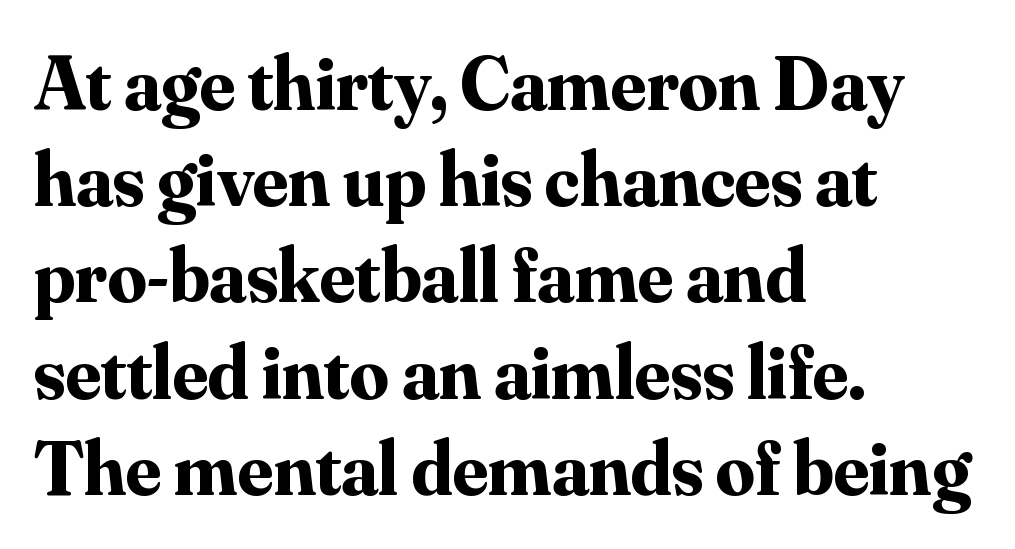
The image shows 77 px bold serif type, upright; set left-aligned, normal line spacing (1.25x), normal letter spacing, not underlined; medium stroke contrast and a small x-height.
